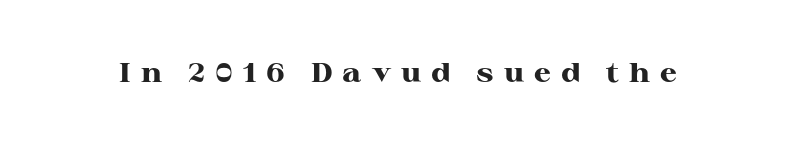
The image shows 27 px bold type, upright; set unusually wide letter spacing (+0.37 em), not underlined.
